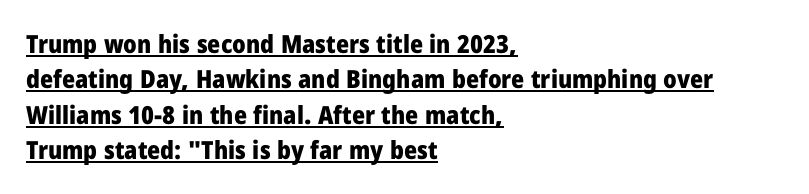
Typographic density is high because the face is bold. Compared with typical paragraphs, the rows here are spaced about the same. Spacing between characters is what you'd get straight out of the box. Does a line run under the words? Yes, clearly. A classic flush-left, rag-right setting is used for this passage.
